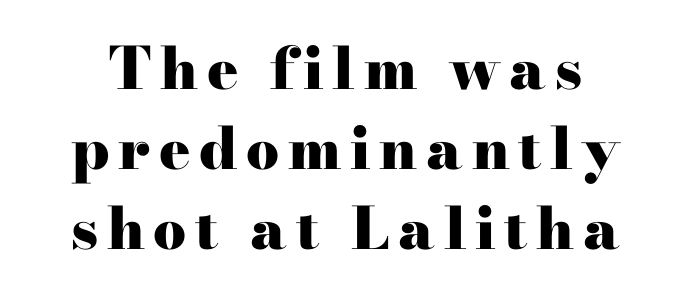
The image shows 58 px heavy, wide serif type, upright; set normal line spacing (1.38x), not underlined; high stroke contrast and a small x-height.
